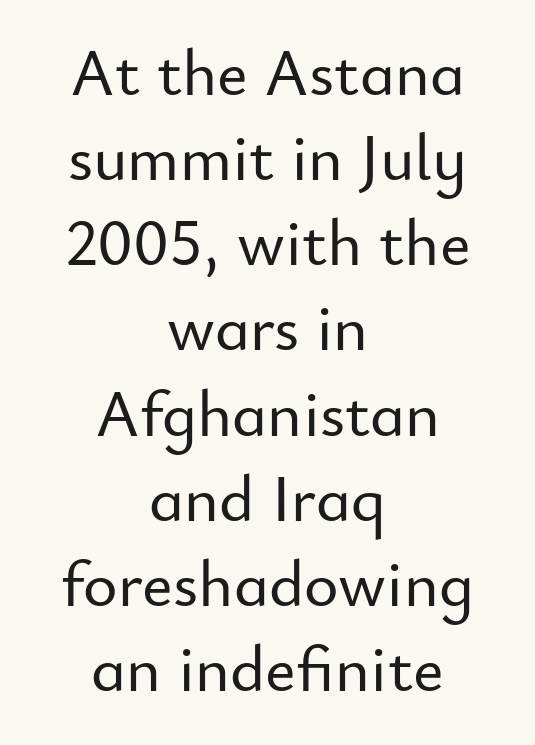
A typesetter would call this zero additional tracking. Serif or sans? Sans — the stroke terminals are bare. These lines are rendered in a variable-pitch font. Reading down the block, each line starts at a different indent, mirrored at its end. The specimen reads as upright at a glance.
